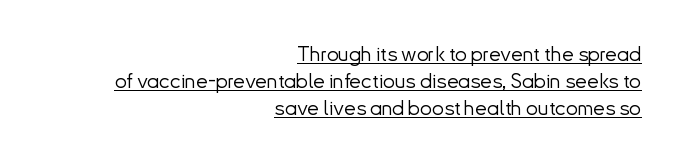
The image shows 21 px text type, upright; set right-aligned, normal line spacing (1.29x), normal letter spacing, underlined.
